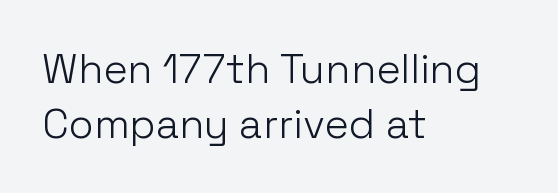
The image shows 41 px light sans-serif type, upright; set left-aligned, normal line spacing (1.35x), normal letter spacing, not underlined; low stroke contrast and a medium x-height.
